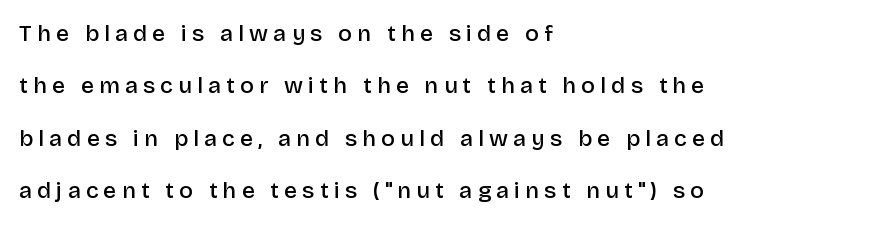
{"italic": "no", "bold": "semi", "underline": "no", "align": "left", "line_spacing": "loose", "line_spacing_ratio": 2.28, "letter_spacing": "wide", "letter_spacing_em": 0.22, "glyph_px": 23}
